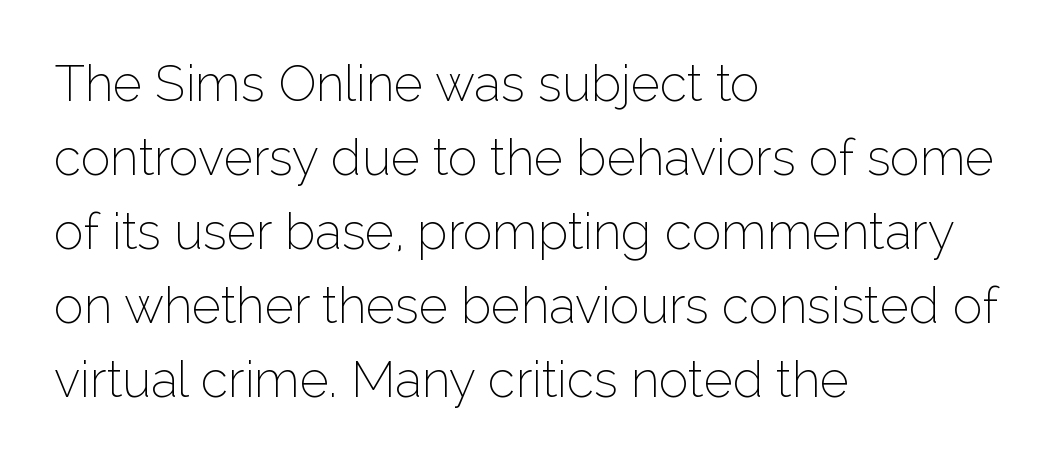
Q: Is the text bold? A: No.
Q: Is the text italic (slanted)? A: No, it is upright.
Q: Is the typeface a serif or a sans-serif typeface? A: Sans-serif.
Q: Is the text underlined? A: No.
Q: How is the paragraph aligned? A: Left-aligned.
Q: Is the spacing between letters normal or unusually wide? A: Normal.
Q: Is the spacing between lines tight, normal or loose? A: Normal.
Q: Width (condensed, normal, or wide)? A: Normal.
Q: Stroke contrast? A: Low.
Q: x-height? A: Medium.
Q: Monospaced? A: No.
